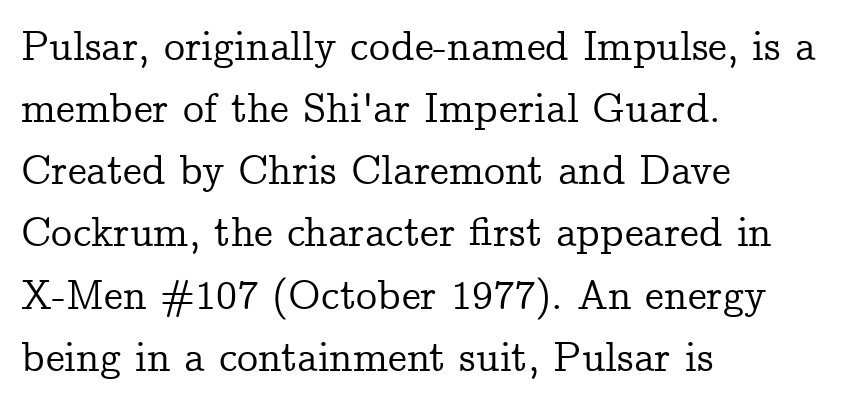
{"serif": "yes", "italic": "no", "width": "normal", "stroke_contrast": "low", "x_height": "medium", "monospaced": "no", "underline": "no", "align": "left", "line_spacing": "normal", "line_spacing_ratio": 1.48, "letter_spacing": "normal", "letter_spacing_em": 0.0, "glyph_px": 42}
